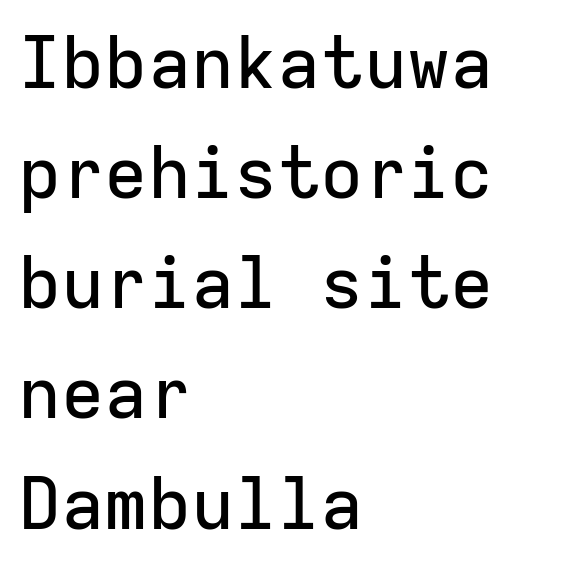
Is this a fixed-width face? Yes — each glyph sits in an identical cell. Style check: upright. Quick note: underline off. These lines stack with their left ends in a neat column. You could call the tracking neutral — neither tight nor loose. The vertical gap from one line to the next is medium.
